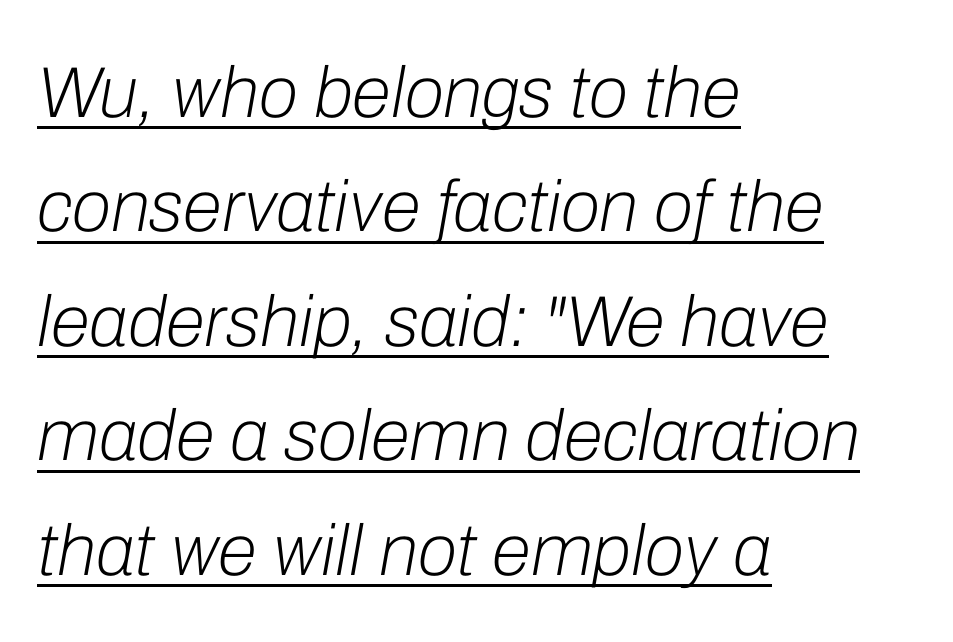
Looks like regular typesetting: each glyph gets only the width it needs. Short note: letters normally spaced. Notice how a bar underscores the lettering throughout. Is the stroke heavy? The answer is a plain regular-or-lighter. One-word summary of the alignment: left. Looking at the ascenders, they clearly lean.
